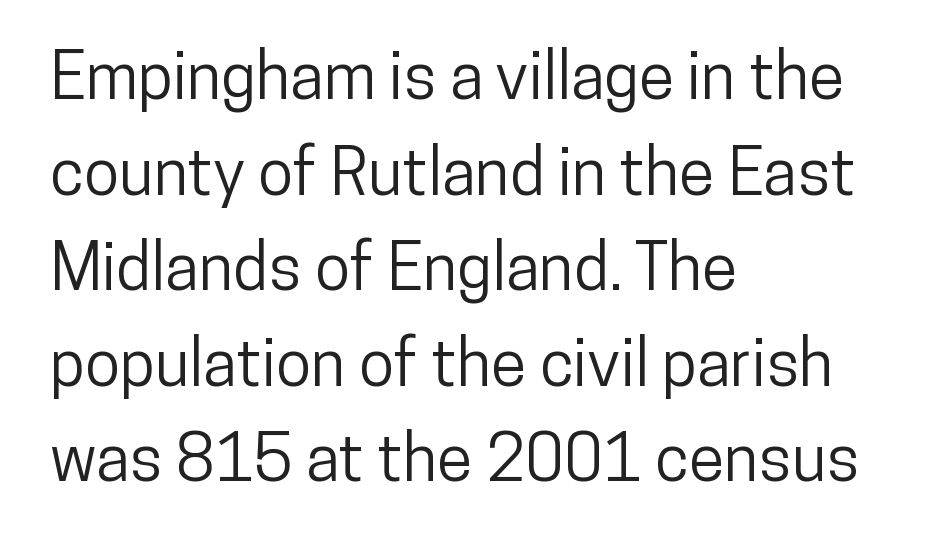
{"serif": "no", "italic": "no", "width": "condensed", "stroke_contrast": "low", "x_height": "medium", "monospaced": "no", "underline": "no", "align": "left", "line_spacing": "normal", "line_spacing_ratio": 1.47, "letter_spacing": "normal", "letter_spacing_em": 0.0, "glyph_px": 65}
